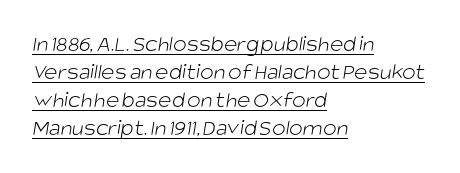
The rag falls on the right side of this text block. In designer terms, the underline attribute is active on this setting. Is the stroke heavy? The answer is a plain regular-or-lighter. The passage shown has conventional tracking throughout.
